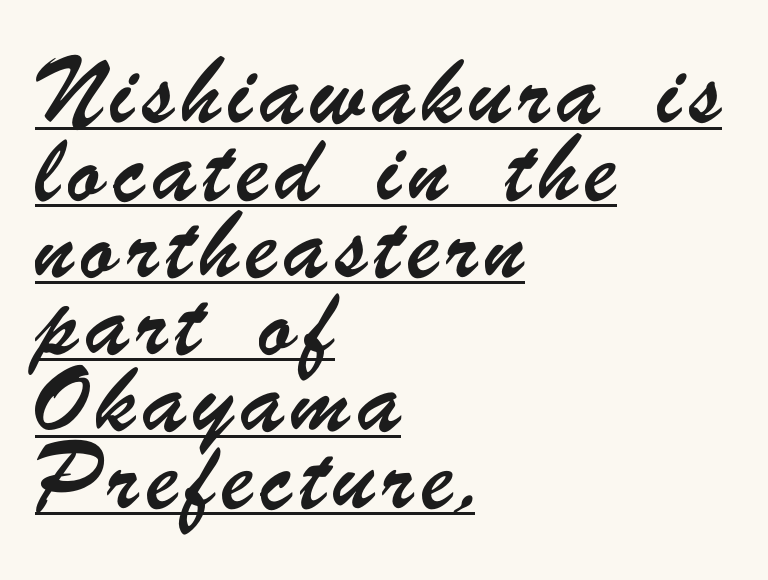
These lines are rendered in a variable-pitch font. The rendering uses the underline text-decoration. Teacher's note: observe the even left margin — that is flush-left alignment. This sample uses a sans-serif face.
